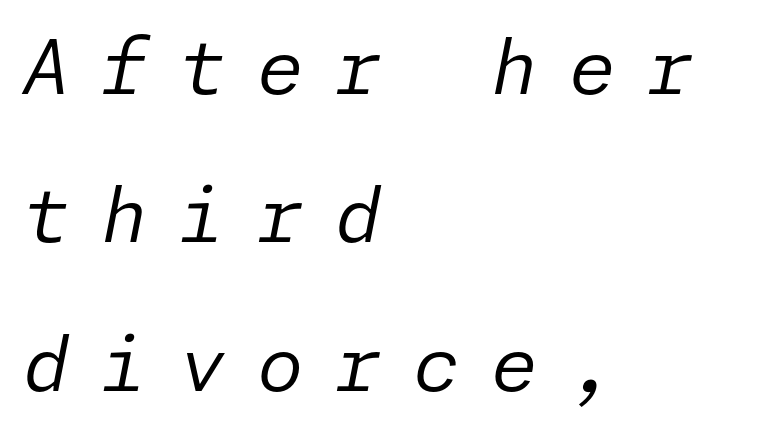
The specimen reads as italic at a glance. The area under the type is left untouched. Baseline-to-baseline distance is far greater than the letter height. Teacher's note: observe the even left margin — that is flush-left alignment. The tracking jumps out immediately: characters are airy and widely separated.
